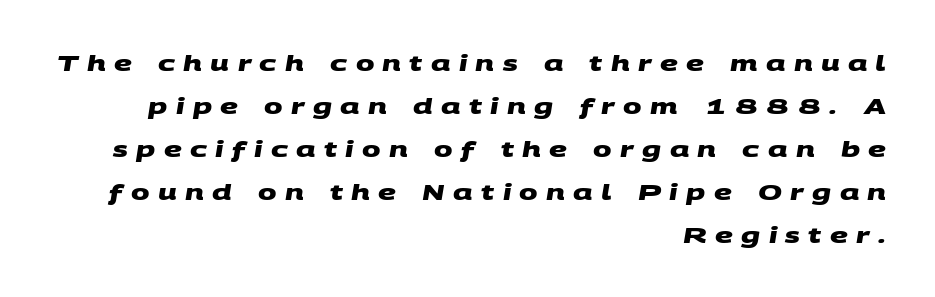
Q: Is the text bold? A: Yes.
Q: Is the text underlined? A: No.
Q: How is the paragraph aligned? A: Right-aligned.
Q: Is the spacing between letters normal or unusually wide? A: Unusually wide.
Q: Is the spacing between lines tight, normal or loose? A: Loose.
